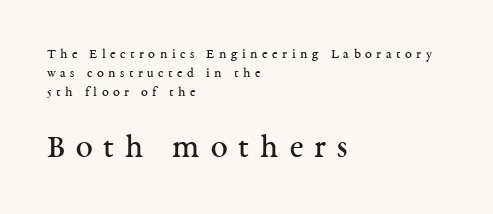
If you drew a line through each stem, it would be perfectly vertical. The following chunk of copy outweighs the initial chunk in type size. Spacing between characters has been opened up far beyond the box default. Think of a printed novel: that variable character pitch is what you see here.
